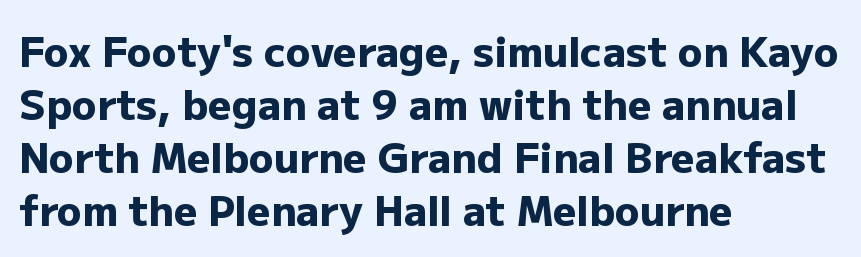
{"serif": "no", "italic": "no", "bold": "yes", "weight": "heavy", "width": "normal", "stroke_contrast": "low", "x_height": "medium", "monospaced": "no", "underline": "no", "align": "left", "line_spacing": "normal", "line_spacing_ratio": 1.29, "letter_spacing": "normal", "letter_spacing_em": 0.0, "glyph_px": 41}
